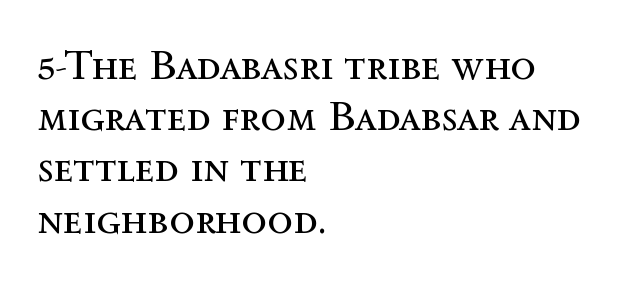
Q: Is the text bold? A: No.
Q: Is the text italic (slanted)? A: No, it is upright.
Q: Is the text underlined? A: No.
Q: How is the paragraph aligned? A: Left-aligned.
Q: Is the spacing between letters normal or unusually wide? A: Normal.
Q: Width (condensed, normal, or wide)? A: Normal.
Q: x-height? A: Medium.
Q: Monospaced? A: No.
